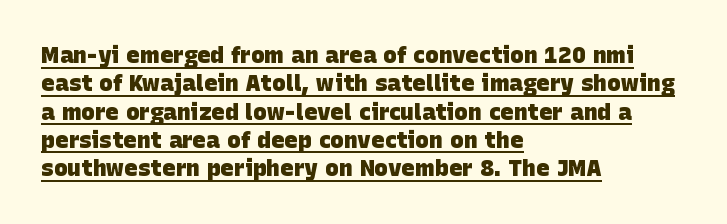
The image shows 23 px bold type; set left-aligned, line spacing 1.23x, normal letter spacing, underlined.
